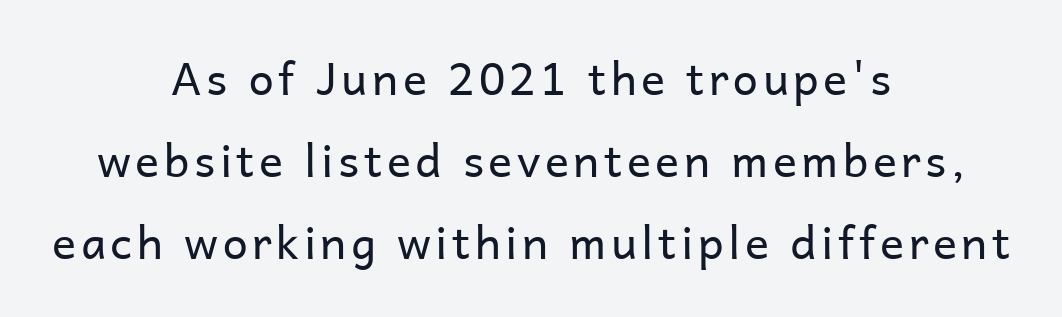
{"serif": "no", "italic": "no", "bold": "no", "weight": "regular", "width": "normal", "stroke_contrast": "low", "x_height": "medium", "monospaced": "no", "underline": "no", "align": "center", "line_spacing_ratio": 1.82, "glyph_px": 45}
